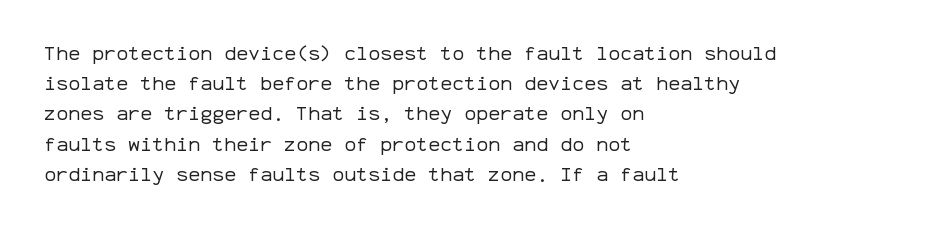
{"italic": "no", "bold": "no", "underline": "no", "align": "left", "line_spacing": "normal", "line_spacing_ratio": 1.51, "letter_spacing": "normal", "letter_spacing_em": 0.0, "glyph_px": 20}
